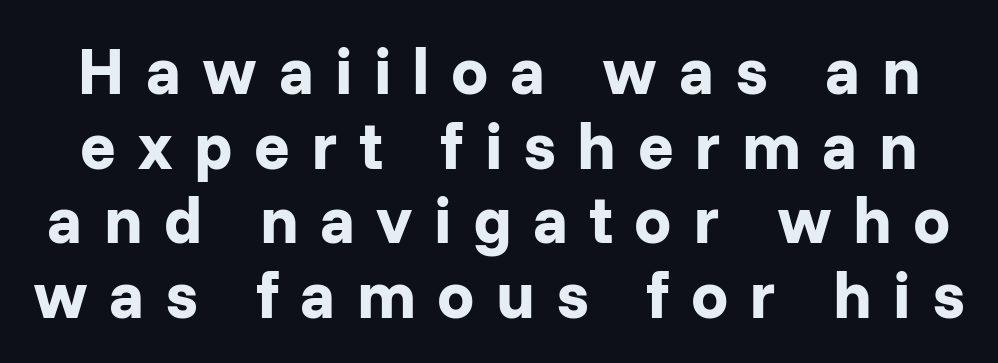
The image shows 66 px bold sans-serif type, upright; set tight line spacing (1.13x), unusually wide letter spacing (+0.32 em), not underlined; low stroke contrast and a medium x-height.
